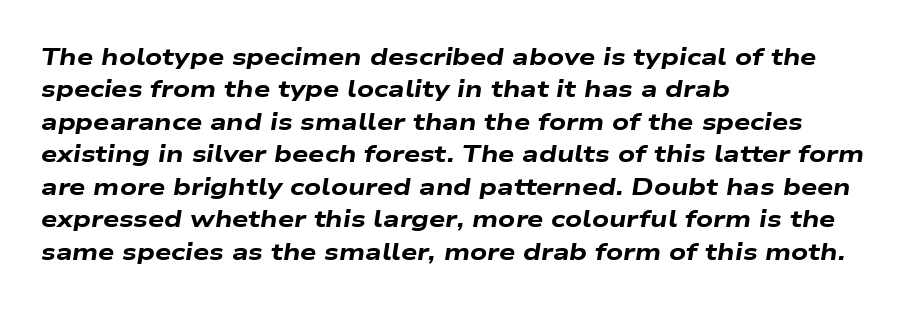
Q: Is the text bold? A: Yes.
Q: Is the text italic (slanted)? A: Yes, it leans right by about 9 degrees.
Q: Is the text underlined? A: No.
Q: How is the paragraph aligned? A: Left-aligned.
Q: Is the spacing between letters normal or unusually wide? A: Normal.
Q: Is the spacing between lines tight, normal or loose? A: Normal.
